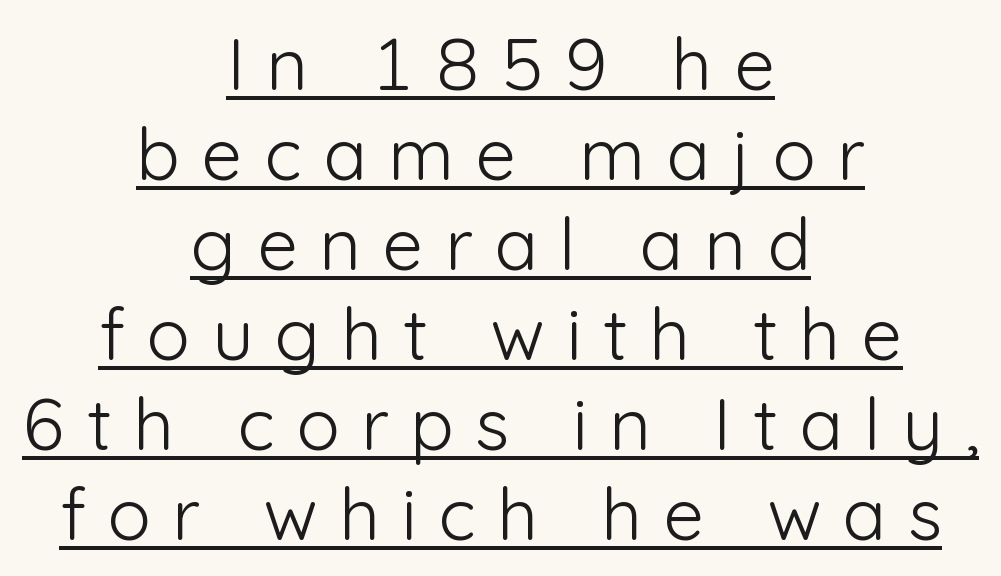
Serif or sans? Sans — the stroke terminals are bare. These lines have a slow, spaced-out rhythm from letter to letter. This rendering uses center alignment, leaving both contours irregular but symmetric. You could not count columns in this text — the font is proportionally spaced. Beneath each row of characters lies a ruled line.
